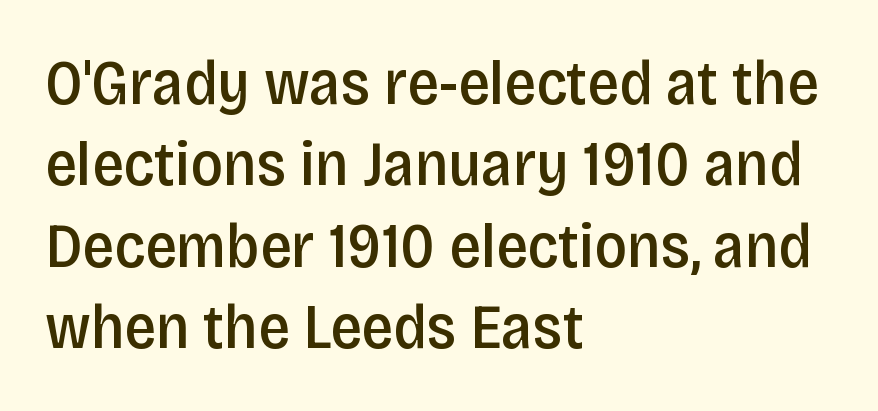
{"serif": "no", "italic": "no", "bold": "semi", "weight": "semibold", "width": "condensed", "stroke_contrast": "low", "x_height": "large", "monospaced": "no", "underline": "no", "align": "left", "line_spacing": "normal", "line_spacing_ratio": 1.29, "letter_spacing": "normal", "letter_spacing_em": 0.0, "glyph_px": 63}
